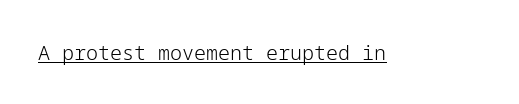
Between one letter and the next there's only the usual sliver of space. A roman cut, with each character standing at attention. The rendered words wear a rule along their underside. Heaviness? Minimal to ordinary, like unemphasized prose.
